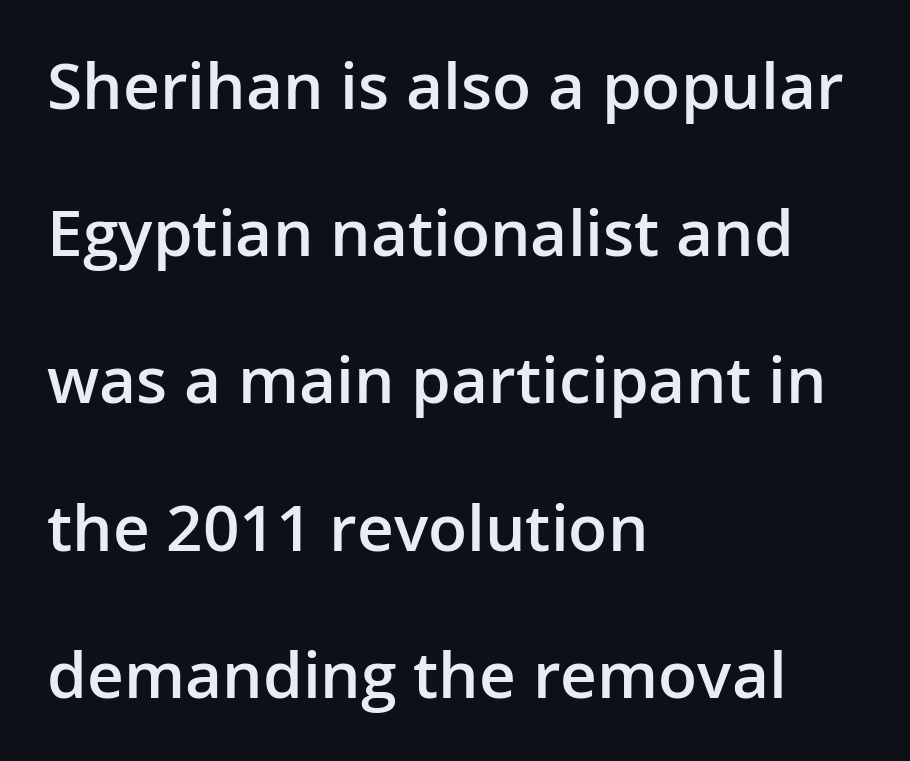
The image shows 64 px semibold sans-serif type, upright; set left-aligned, loose line spacing (2.3x), normal letter spacing, not underlined; low stroke contrast and a medium x-height.
